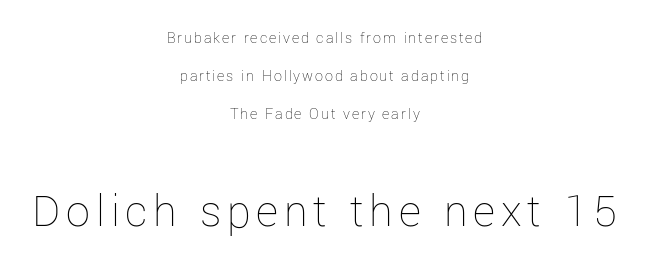
This sample has the flowing, uneven cadence of proportional lettering. This rendering features lettering with no underline. Summary of vertical rhythm: relaxed, with wide interline spacing. This layout puts the modest block above and the oversized block below. The letters look calm and open, with moderate or lighter stems. In CSS terms this would be text-align: center.
